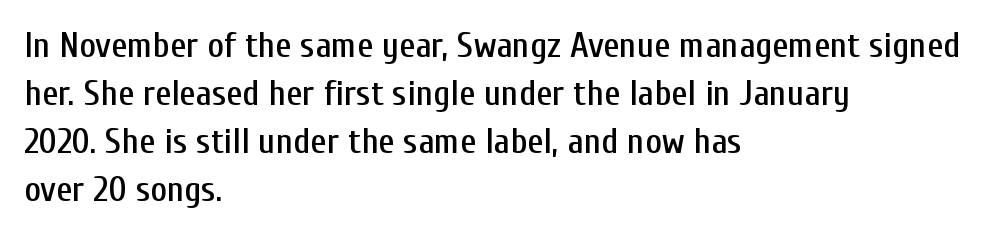
Q: Is the text italic (slanted)? A: No, it is upright.
Q: Is the typeface a serif or a sans-serif typeface? A: Sans-serif.
Q: Is the text underlined? A: No.
Q: How is the paragraph aligned? A: Left-aligned.
Q: Is the spacing between letters normal or unusually wide? A: Normal.
Q: Is the spacing between lines tight, normal or loose? A: Normal.
Q: Width (condensed, normal, or wide)? A: Condensed.
Q: Stroke contrast? A: Low.
Q: x-height? A: Medium.
Q: Monospaced? A: No.
